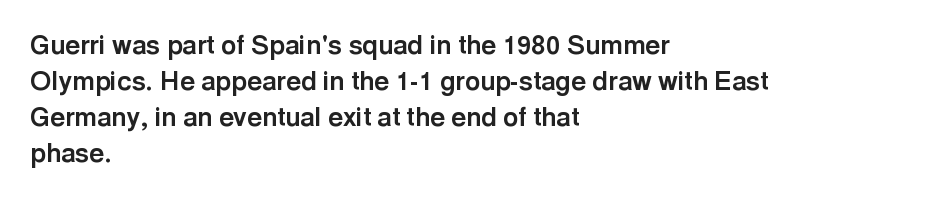
{"italic": "no", "bold": "yes", "underline": "no", "align": "left", "line_spacing": "normal", "line_spacing_ratio": 1.38, "letter_spacing": "normal", "letter_spacing_em": 0.0, "glyph_px": 26}
